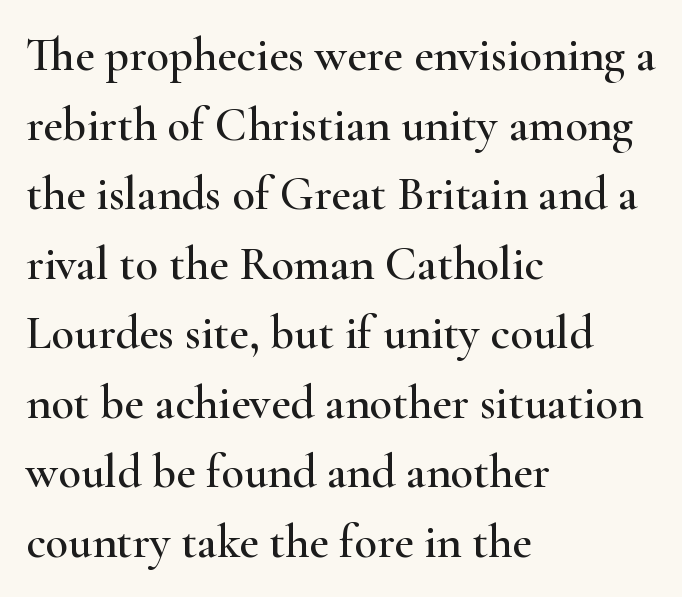
{"serif": "yes", "italic": "no", "width": "wide", "stroke_contrast": "high", "x_height": "small", "monospaced": "no", "underline": "no", "align": "left", "line_spacing": "normal", "line_spacing_ratio": 1.48, "letter_spacing": "normal", "letter_spacing_em": 0.0, "glyph_px": 47}
